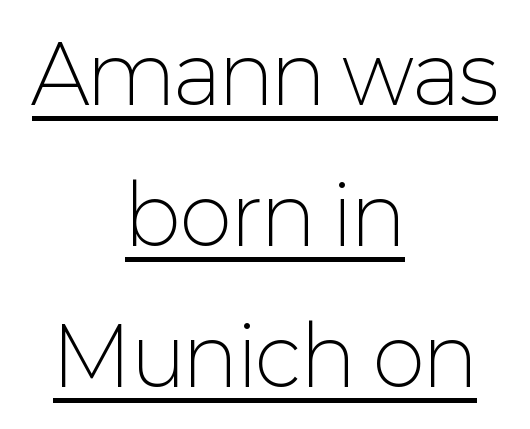
A student would call this center alignment; a typographer would say set centered. Look at the tracking — it's just the regular setting, nothing added. Note the varied advance widths — an 'i' is clearly narrower than an 'm'. Underlined type.
